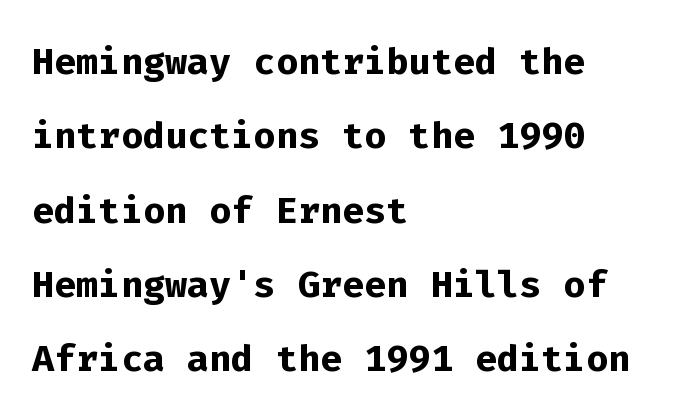
The image shows 52 px semibold sans-serif type, upright, monospaced; set left-aligned, normal line spacing (1.43x), normal letter spacing, not underlined; low stroke contrast and a medium x-height.
